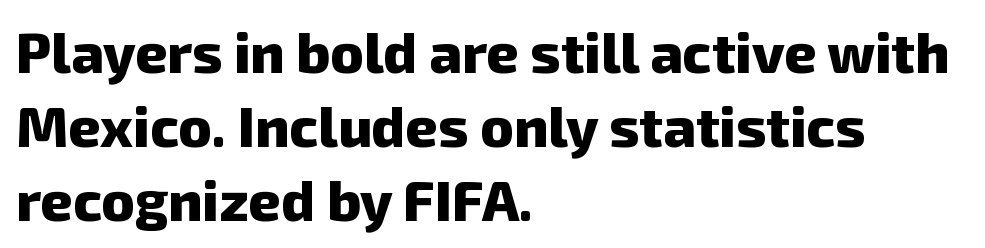
The image shows 56 px heavy sans-serif type; set left-aligned, normal line spacing (1.32x), normal letter spacing, not underlined; low stroke contrast and a medium x-height.
